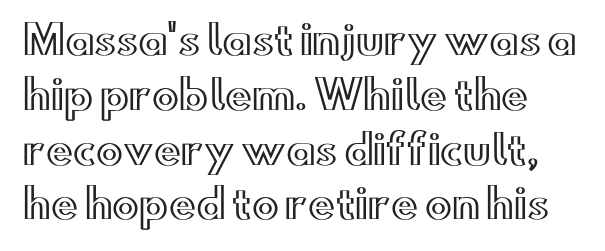
{"italic": "no", "width": "wide", "x_height": "small", "monospaced": "no", "underline": "no", "line_spacing": "normal", "line_spacing_ratio": 1.37, "letter_spacing": "normal", "letter_spacing_em": 0.0, "glyph_px": 40}
